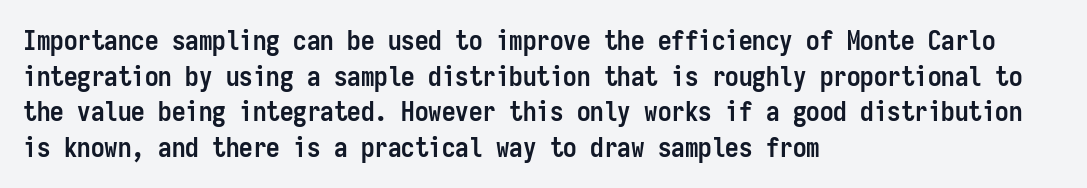
{"italic": "no", "bold": "yes", "underline": "no", "align": "left", "line_spacing": "normal", "line_spacing_ratio": 1.32, "letter_spacing": "normal", "letter_spacing_em": 0.0, "glyph_px": 27}
